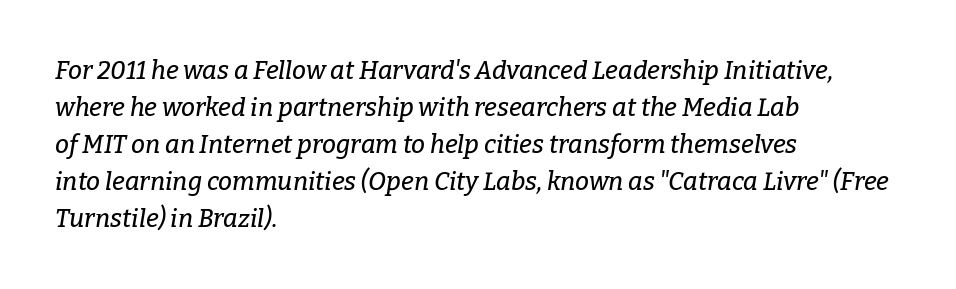
Q: Is the text italic (slanted)? A: Yes, it leans right by about 9 degrees.
Q: Is the text underlined? A: No.
Q: How is the paragraph aligned? A: Left-aligned.
Q: Is the spacing between letters normal or unusually wide? A: Normal.
Q: Is the spacing between lines tight, normal or loose? A: Normal.
